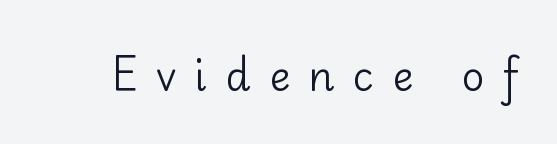
{"serif": "no", "italic": "no", "bold": "no", "weight": "regular", "width": "normal", "stroke_contrast": "low", "x_height": "small", "monospaced": "no", "underline": "no", "letter_spacing": "wide", "letter_spacing_em": 0.46, "glyph_px": 40}
